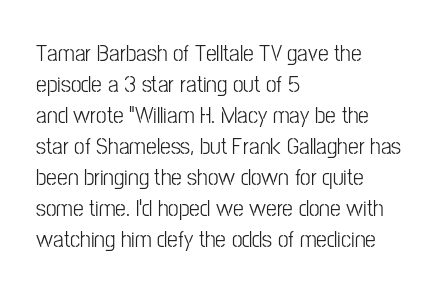
These lines keep a tight, regular rhythm from letter to letter. Notice how descenders clear the ascenders below comfortably — that's standard leading. These lines were composed using upright roman letters. One-word summary of the alignment: left. Nobody drew a line under any word here. The typesetting does not lean heavy: it is not bold.
